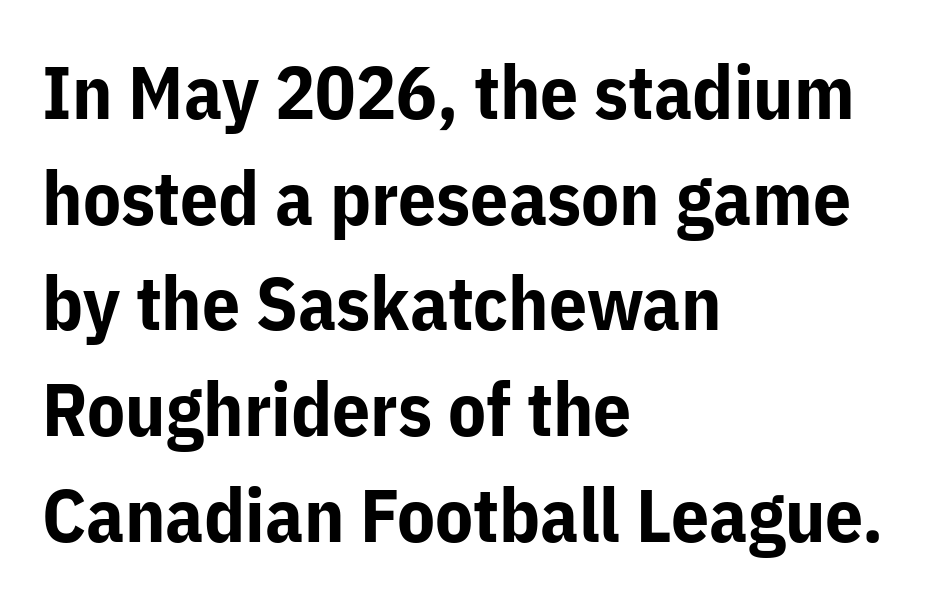
Q: Is the text bold? A: Yes.
Q: Is the text italic (slanted)? A: No, it is upright.
Q: Is the typeface a serif or a sans-serif typeface? A: Sans-serif.
Q: Is the text underlined? A: No.
Q: How is the paragraph aligned? A: Left-aligned.
Q: Is the spacing between letters normal or unusually wide? A: Normal.
Q: Is the spacing between lines tight, normal or loose? A: Normal.
Q: Width (condensed, normal, or wide)? A: Normal.
Q: Stroke contrast? A: Low.
Q: x-height? A: Medium.
Q: Monospaced? A: No.
